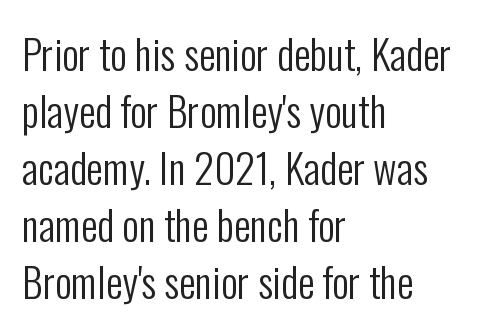
{"serif": "no", "italic": "no", "bold": "no", "weight": "regular", "width": "condensed", "stroke_contrast": "low", "x_height": "medium", "monospaced": "no", "underline": "no", "align": "left", "line_spacing": "normal", "line_spacing_ratio": 1.39, "letter_spacing": "normal", "letter_spacing_em": 0.0, "glyph_px": 41}
